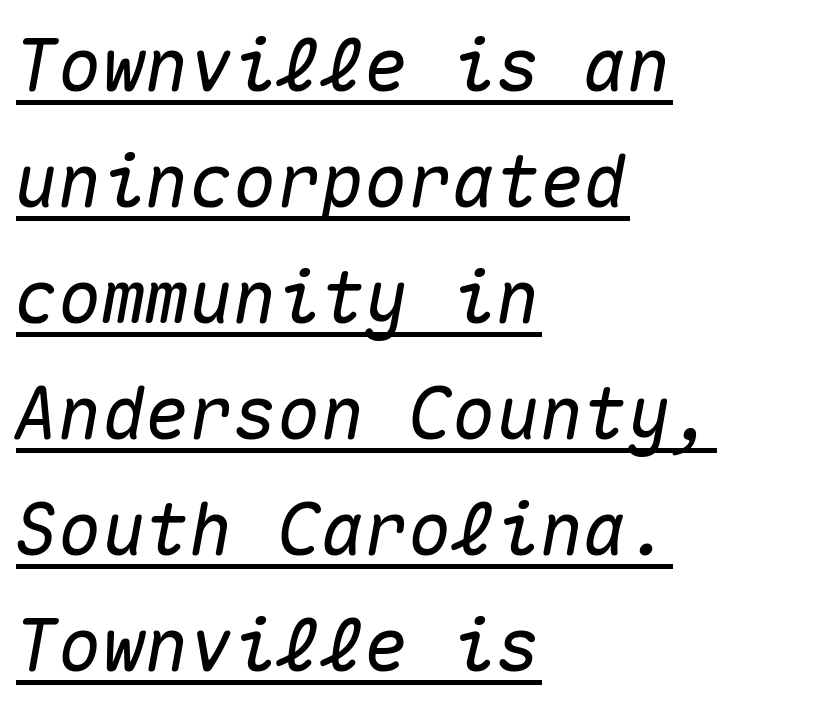
{"italic": "yes", "lean": "right", "slant_degrees": 10, "width": "normal", "stroke_contrast": "medium", "x_height": "medium", "monospaced": "yes", "underline": "yes", "align": "left", "line_spacing": "normal", "line_spacing_ratio": 1.59, "letter_spacing": "normal", "letter_spacing_em": 0.0, "glyph_px": 73}
